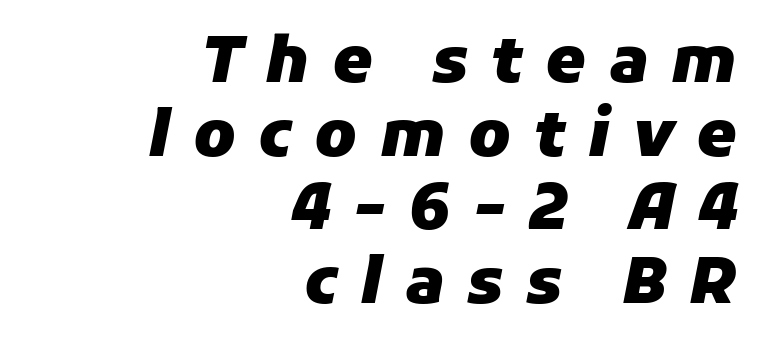
{"italic": "yes", "lean": "right", "slant_degrees": 11, "bold": "yes", "weight": "heavy", "width": "normal", "stroke_contrast": "low", "x_height": "medium", "monospaced": "no", "underline": "no", "align": "right", "line_spacing": "tight", "line_spacing_ratio": 1.15, "letter_spacing": "wide", "letter_spacing_em": 0.35, "glyph_px": 64}
